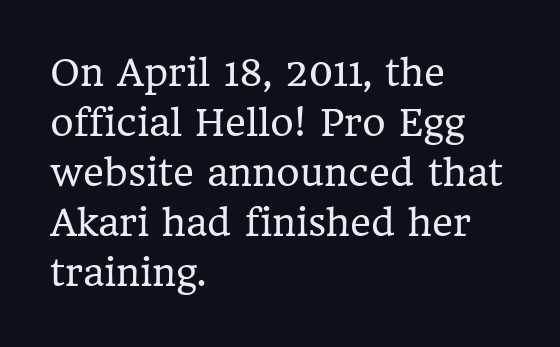
The image shows 36 px regular-weight serif type, upright; set left-aligned, normal line spacing (1.39x), normal letter spacing, not underlined; low stroke contrast and a medium x-height.
